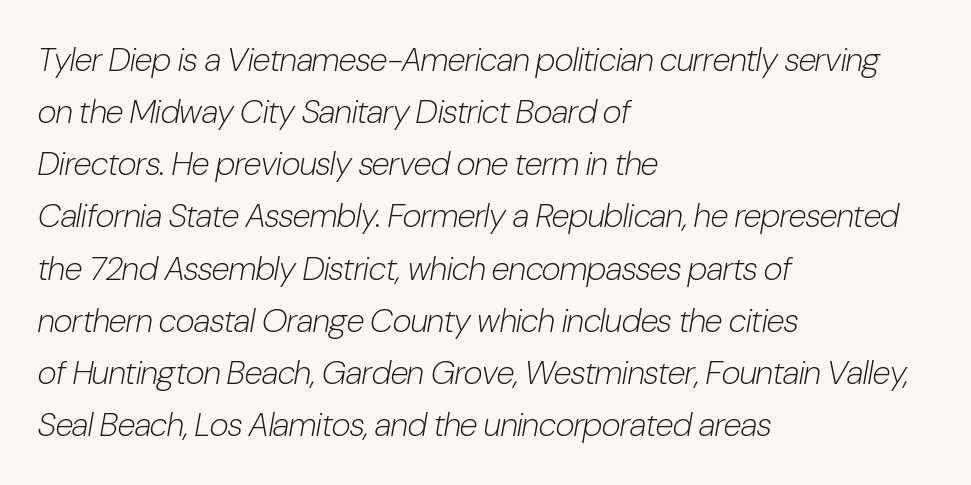
The image shows 33 px light, condensed type, italic (leaning right); set left-aligned, normal line spacing (1.58x), normal letter spacing, not underlined; low stroke contrast and a medium x-height.
